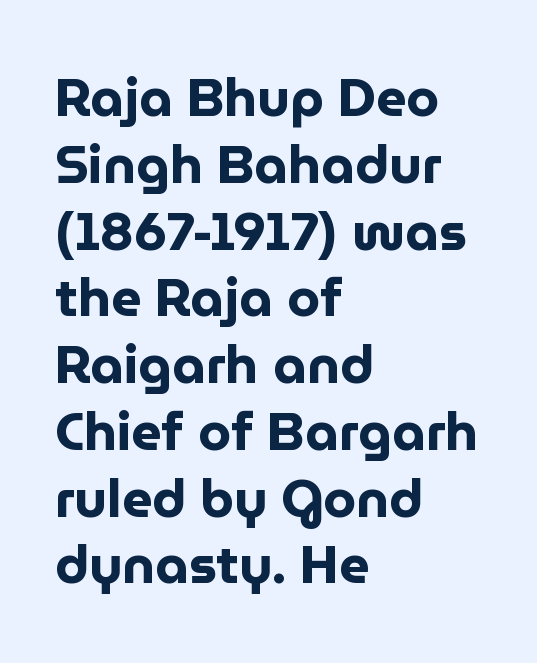
If you drew a ruler down the left edge, every line would touch it. The designer went with a sans here, leaving each stem footless. Plenty of ink on the page — the face is bold. Descender tails drop into unmarked territory. Do the characters align in a grid? No, the font is proportional.
